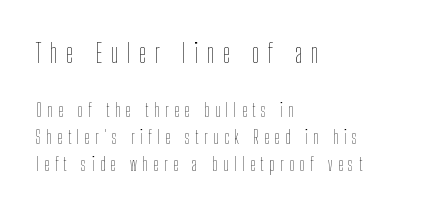
Q: Is the text bold? A: No.
Q: Is the text italic (slanted)? A: No, it is upright.
Q: Is the text underlined? A: No.
Q: How is the paragraph aligned? A: Left-aligned.
Q: Is the spacing between letters normal or unusually wide? A: Unusually wide.
Q: Is the spacing between lines tight, normal or loose? A: Normal.
Q: Which block of text is set in a larger size, the first (top) or the second (bottom)? A: The first (top) one.
